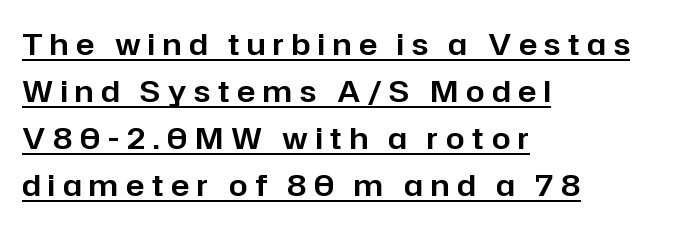
{"serif": "no", "italic": "no", "width": "normal", "stroke_contrast": "low", "x_height": "medium", "monospaced": "no", "underline": "yes", "align": "left", "line_spacing": "normal", "line_spacing_ratio": 1.57, "letter_spacing": "wide", "letter_spacing_em": 0.25, "glyph_px": 30}
